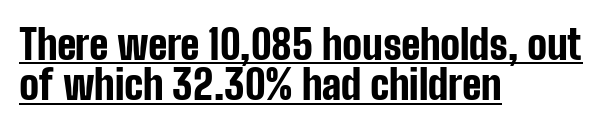
Tall strokes in this sample are plumb rather than angled. Look at the tracking — it's just the regular setting, nothing added. What weight is shown? A full bold with thick strokes. To sum up the face: it is a sans, with no serifs.
